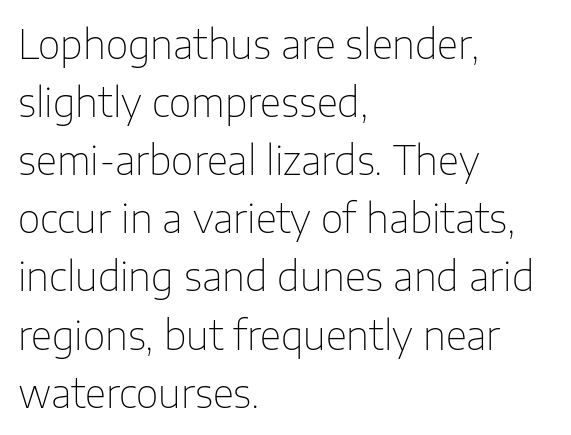
Q: Is the text bold? A: No.
Q: Is the text italic (slanted)? A: No, it is upright.
Q: Is the typeface a serif or a sans-serif typeface? A: Sans-serif.
Q: Is the text underlined? A: No.
Q: How is the paragraph aligned? A: Left-aligned.
Q: Is the spacing between letters normal or unusually wide? A: Normal.
Q: Is the spacing between lines tight, normal or loose? A: Normal.
Q: Width (condensed, normal, or wide)? A: Normal.
Q: Stroke contrast? A: Low.
Q: x-height? A: Medium.
Q: Monospaced? A: No.
